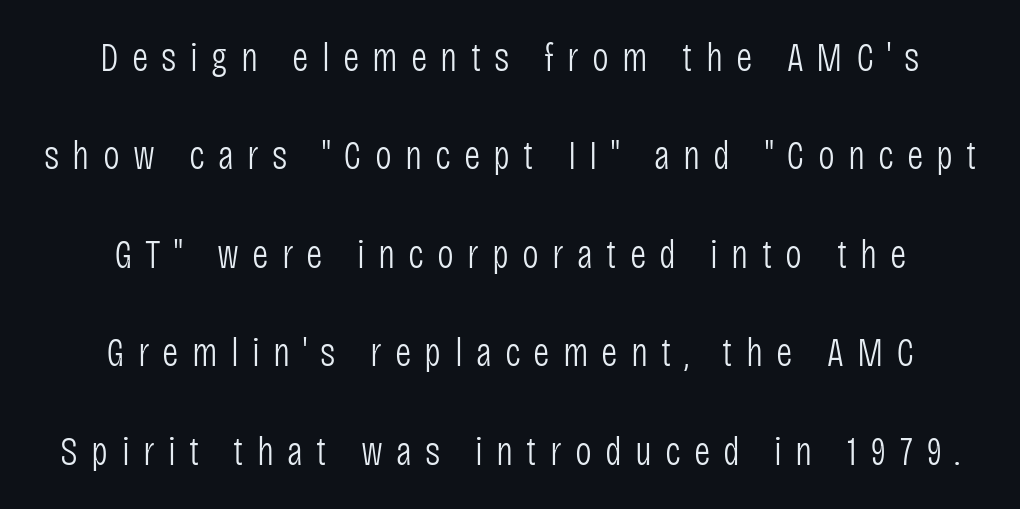
{"serif": "no", "italic": "no", "bold": "no", "weight": "light", "width": "condensed", "stroke_contrast": "low", "x_height": "large", "monospaced": "no", "underline": "no", "align": "center", "line_spacing": "loose", "line_spacing_ratio": 2.46, "letter_spacing": "wide", "letter_spacing_em": 0.33, "glyph_px": 40}
